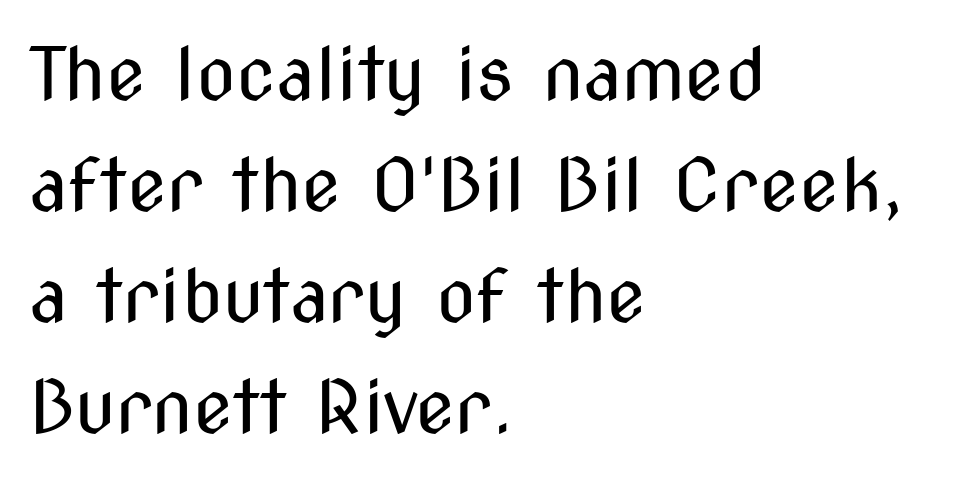
{"serif": "no", "italic": "no", "bold": "no", "weight": "regular", "width": "condensed", "stroke_contrast": "medium", "x_height": "medium", "monospaced": "no", "underline": "no", "align": "left", "line_spacing": "normal", "line_spacing_ratio": 1.52, "letter_spacing": "normal", "letter_spacing_em": 0.0, "glyph_px": 73}
